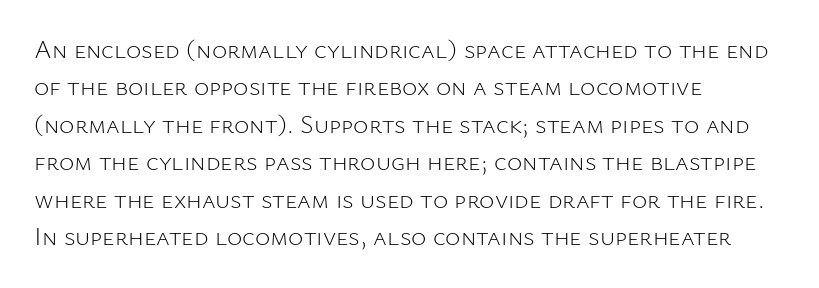
Is the letter spacing exaggerated? No — it looks like the ordinary default. This block has exactly the height ordinary leading produces. This is the regular roman posture of the typeface. Weight: not bold — regular or lighter.
